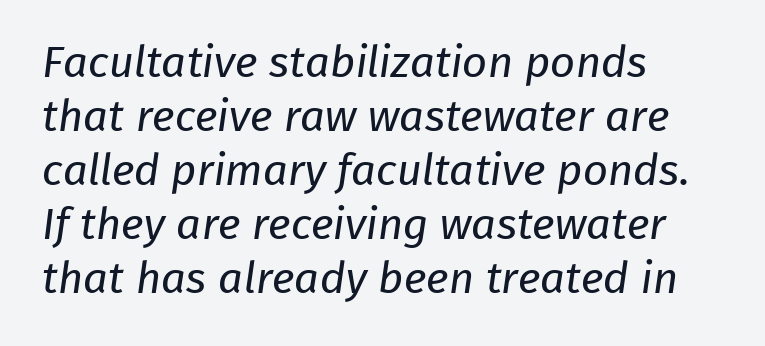
The image shows 44 px regular-weight sans-serif type; set left-aligned, line spacing 1.23x, normal letter spacing, not underlined; low stroke contrast and a medium x-height.
